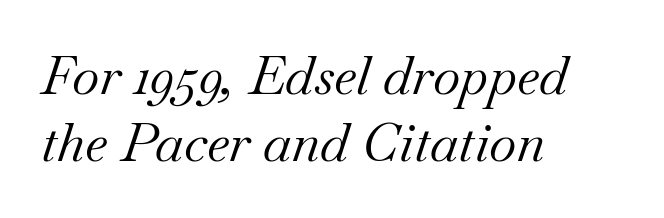
The image shows 53 px regular-weight serif type, italic (leaning right); set left-aligned, normal line spacing (1.26x), normal letter spacing, not underlined; medium stroke contrast and a small x-height.
